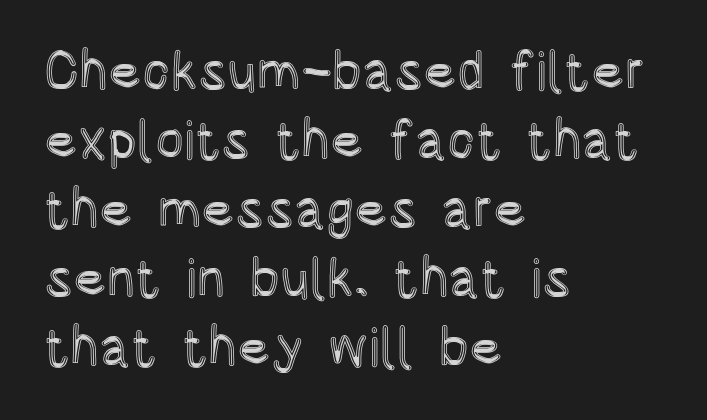
Q: Is the text italic (slanted)? A: No, it is upright.
Q: Is the text underlined? A: No.
Q: How is the paragraph aligned? A: Left-aligned.
Q: Is the spacing between letters normal or unusually wide? A: Normal.
Q: Is the spacing between lines tight, normal or loose? A: Normal.
Q: Width (condensed, normal, or wide)? A: Condensed.
Q: x-height? A: Large.
Q: Monospaced? A: No.
